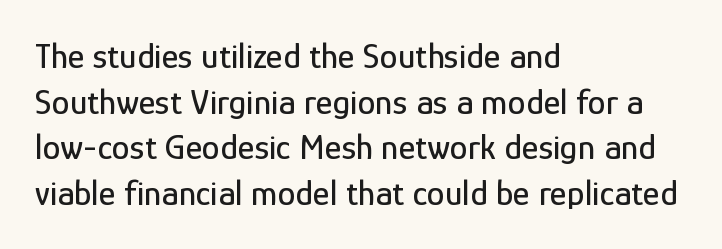
Q: Is the text italic (slanted)? A: No, it is upright.
Q: Is the typeface a serif or a sans-serif typeface? A: Sans-serif.
Q: Is the text underlined? A: No.
Q: How is the paragraph aligned? A: Left-aligned.
Q: Is the spacing between letters normal or unusually wide? A: Normal.
Q: Is the spacing between lines tight, normal or loose? A: Normal.
Q: Width (condensed, normal, or wide)? A: Condensed.
Q: Stroke contrast? A: Low.
Q: x-height? A: Medium.
Q: Monospaced? A: No.
